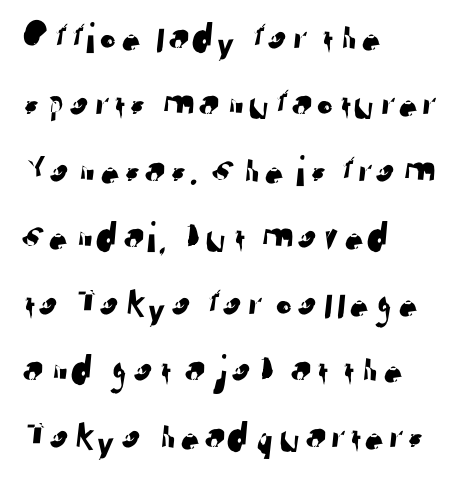
Q: Is the typeface a serif or a sans-serif typeface? A: Sans-serif.
Q: Is the text underlined? A: No.
Q: How is the paragraph aligned? A: Left-aligned.
Q: Is the spacing between letters normal or unusually wide? A: Normal.
Q: Is the spacing between lines tight, normal or loose? A: Normal.
Q: Width (condensed, normal, or wide)? A: Normal.
Q: Stroke contrast? A: Low.
Q: x-height? A: Medium.
Q: Monospaced? A: No.
